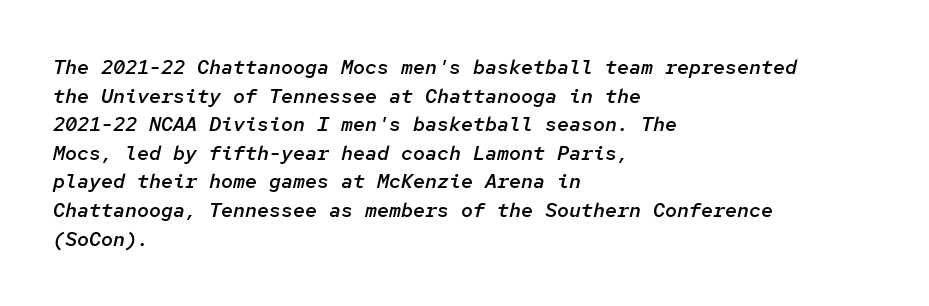
Q: Is the text bold? A: Semi-bold.
Q: Is the text italic (slanted)? A: Yes, it leans right by about 12 degrees.
Q: Is the text underlined? A: No.
Q: How is the paragraph aligned? A: Left-aligned.
Q: Is the spacing between letters normal or unusually wide? A: Normal.
Q: Is the spacing between lines tight, normal or loose? A: Normal.
